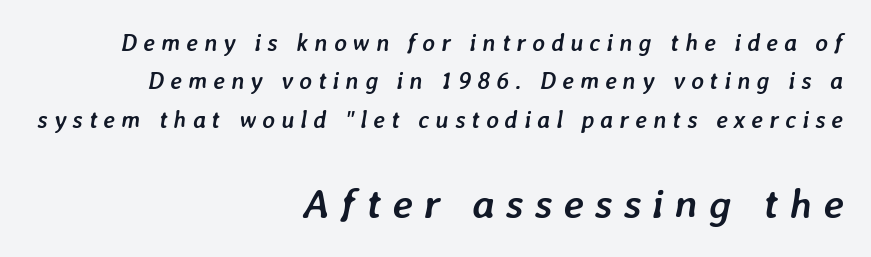
Character size in the trailing block exceeds that of the leading block. Layout note: lines flush right. The line-height multiplier appears to be the usual default. A typesetter would call this proportional, since set widths differ per character.
